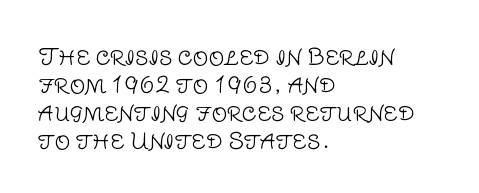
The image shows 22 px text type; set left-aligned, normal line spacing (1.27x), normal letter spacing, not underlined.
